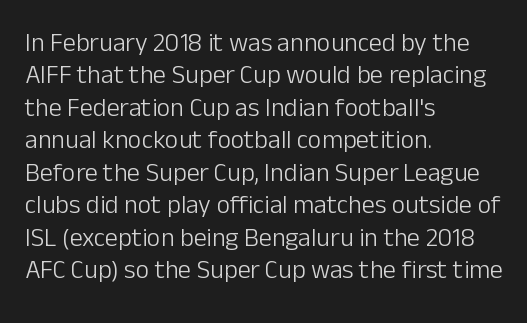
Q: Is the text bold? A: No.
Q: Is the text italic (slanted)? A: No, it is upright.
Q: Is the text underlined? A: No.
Q: How is the paragraph aligned? A: Left-aligned.
Q: Is the spacing between letters normal or unusually wide? A: Normal.
Q: Is the spacing between lines tight, normal or loose? A: Normal.
